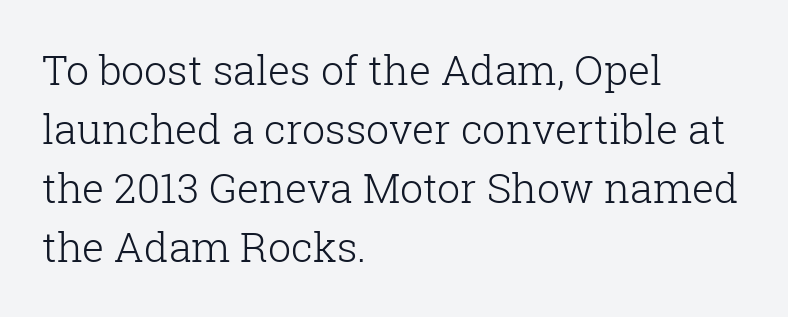
Line spacing here is normal. Unmarked baselines from the first word to the last. Notice how the stems are strictly vertical — no italics here. This sample is left-justified, so line endings fall wherever the words run out. Is this a heavy cut? Hardly; it is regular or lighter.
